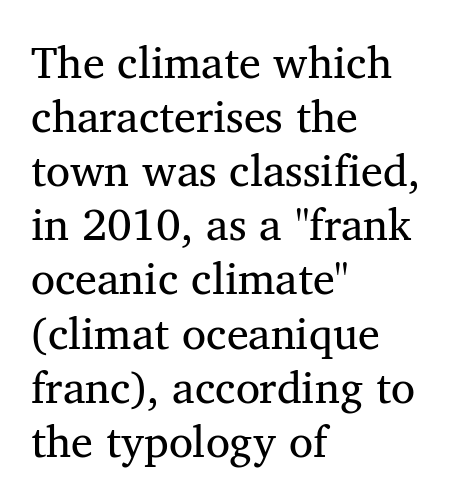
{"serif": "yes", "italic": "no", "bold": "no", "weight": "regular", "width": "normal", "stroke_contrast": "medium", "x_height": "medium", "monospaced": "no", "underline": "no", "align": "left", "line_spacing_ratio": 1.23, "letter_spacing": "normal", "letter_spacing_em": 0.0, "glyph_px": 44}
